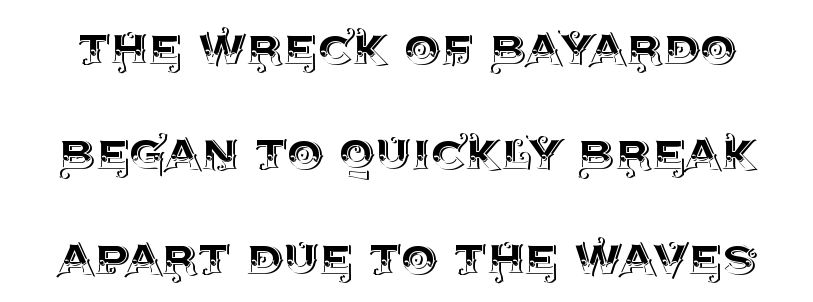
{"italic": "no", "width": "normal", "x_height": "large", "monospaced": "no", "underline": "no", "line_spacing_ratio": 1.81, "letter_spacing": "normal", "letter_spacing_em": 0.0, "glyph_px": 58}
